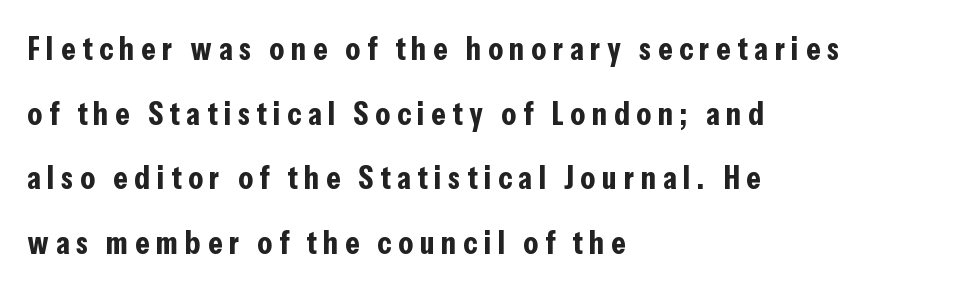
The face used here is a sans, in the tradition of grotesques and geometrics. Reading down the block, your eye returns to a fixed left position each line. Does the lettering tilt? It doesn't — this is upright. The line-height multiplier appears high, well above default. Honestly, the letter spacing is so wide it's the main thing you notice.
